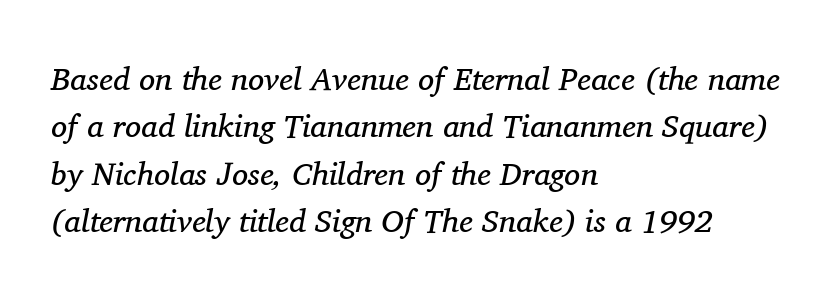
Stems and bowls with no extra thickness — not bold. Regarding serifs, this sample has them. You could not count columns in this text — the font is proportionally spaced. Notice how the passage keeps a crisp vertical edge on the left only. This sample uses an oblique cut, with every glyph tilted off the vertical.
